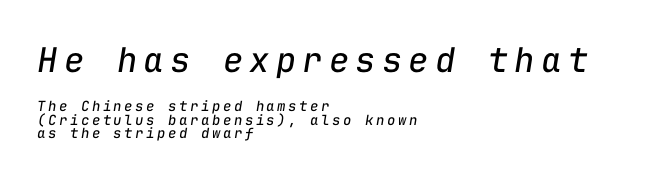
{"italic": "yes", "lean": "right", "slant_degrees": 9, "bold": "no", "weight": "regular", "width": "normal", "stroke_contrast": "low", "x_height": "medium", "monospaced": "yes", "underline": "no", "align": "left", "line_spacing": "tight", "line_spacing_ratio": 0.95, "larger_block": "first", "size_ratio": 2.43, "glyph_px": 34}
